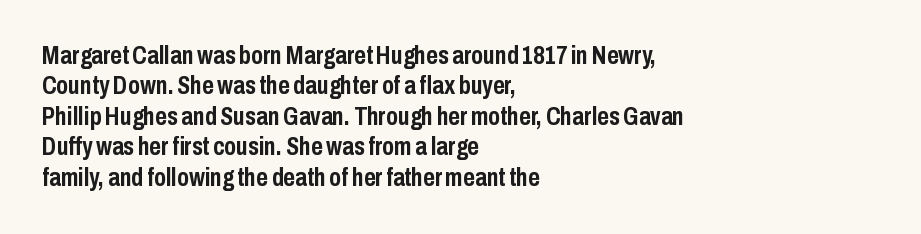
{"italic": "no", "bold": "yes", "underline": "no", "align": "left", "line_spacing_ratio": 1.22, "letter_spacing": "normal", "letter_spacing_em": 0.0, "glyph_px": 25}
